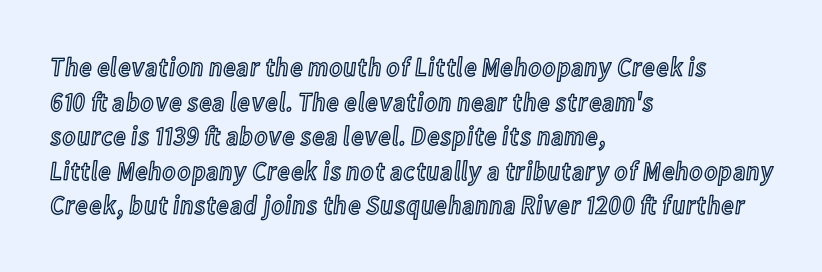
The image shows 27 px text type; set left-aligned, normal line spacing (1.28x), normal letter spacing, not underlined.
